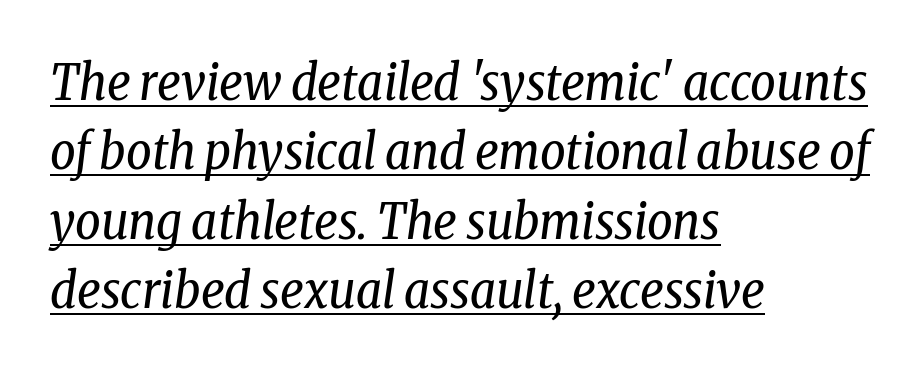
The line texture is even and compact thanks to regular tracking. Does the leading feel generous? No, just average. Stroke thickness stays within the range of a standard reading face or lighter. The paragraph has a hard left edge and a soft right edge. Every character sits at an angle, as italics do.
